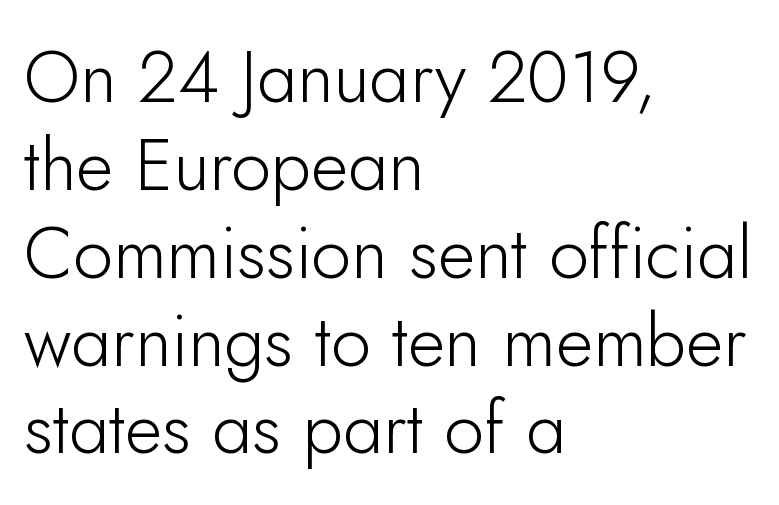
{"serif": "no", "italic": "no", "bold": "no", "weight": "light", "width": "normal", "stroke_contrast": "low", "x_height": "small", "monospaced": "no", "underline": "no", "align": "left", "line_spacing_ratio": 1.22, "letter_spacing": "normal", "letter_spacing_em": 0.0, "glyph_px": 72}
